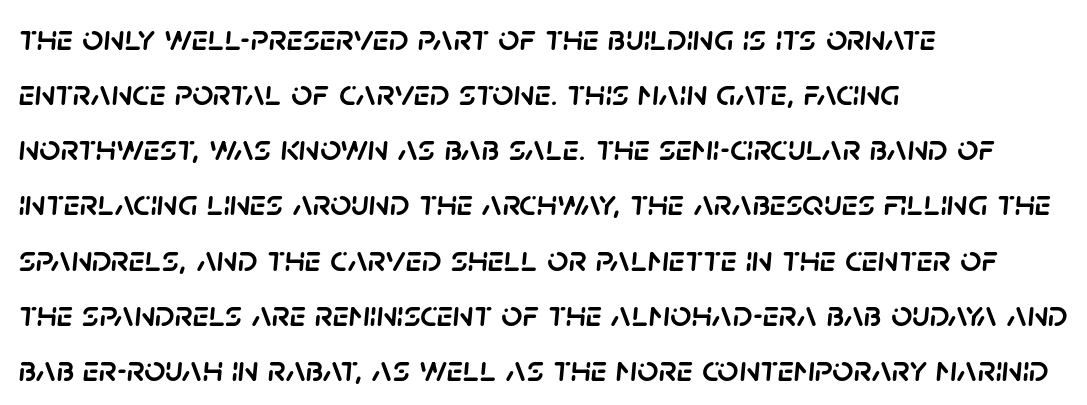
Tracking value appears to be zero — textbook default spacing. Designer's note — italics engaged. The setting favours the left margin, as ordinary paragraphs usually do. Rule under the text: the space is simply empty. Character widths vary here, with narrow letters taking less room than wide ones.
